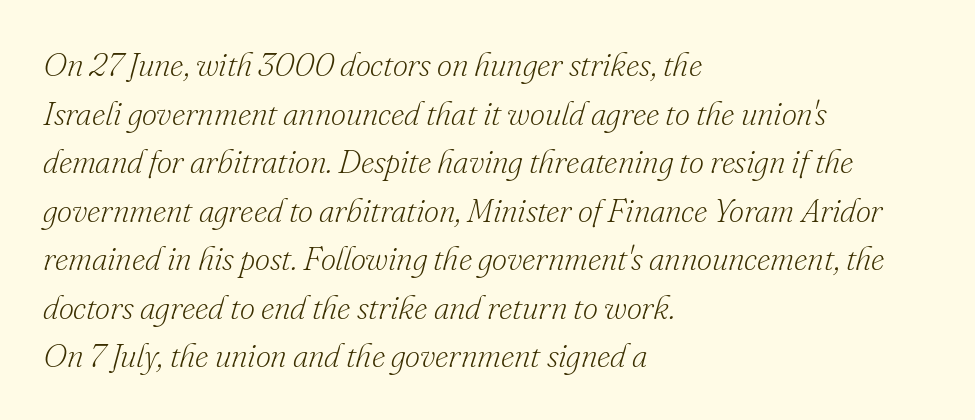
The image shows 33 px light serif type, italic (leaning right); set left-aligned, normal line spacing (1.47x), normal letter spacing, not underlined; low stroke contrast and a small x-height.
